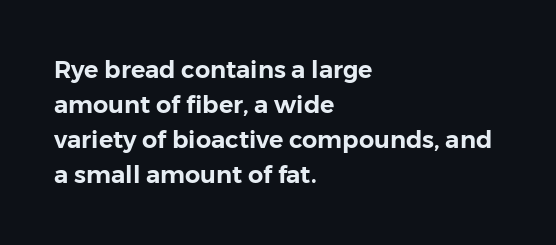
Style check: upright. The designer left line spacing at the default. Casual observation: everything's shoved over to the left. Tracking here is standard; glyphs follow each other at the usual distance. The foot of each line stays bare and open.
